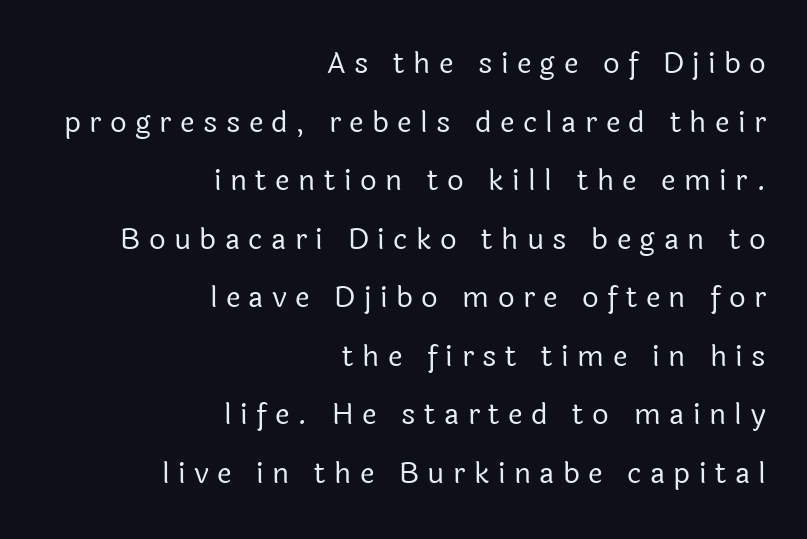
Loosely led — the rows are spread out. Do the characters align in a grid? No, the font is proportional. The ragged edge is on the left, which tells us the setting is flush right. The font's upright variant was chosen for this text.
